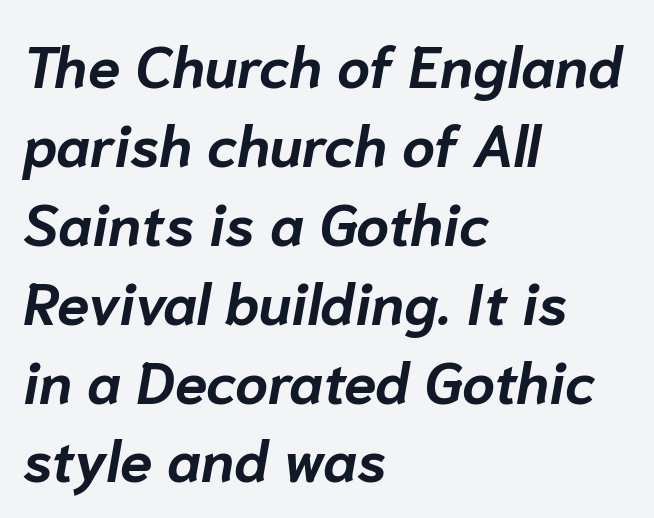
The image shows 58 px bold type, italic (leaning right); set left-aligned, normal line spacing (1.36x), normal letter spacing, not underlined; low stroke contrast and a medium x-height.
